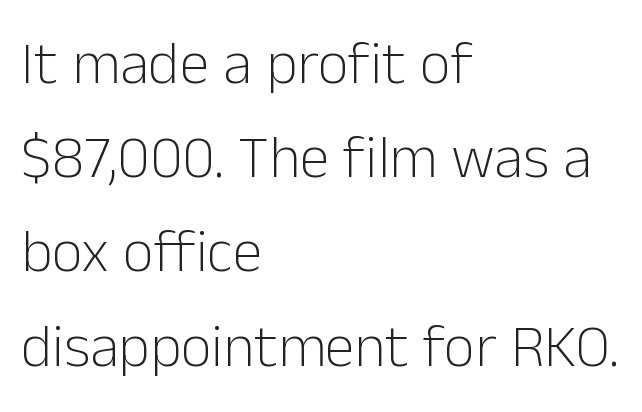
Stroke mass is kept to a normal reading level or below. A typesetter would call this proportional, since set widths differ per character. No extra tracking has been applied to these lines. The space between consecutive lines is moderate. You can tell from the bare stems that sans-serif type was used. The passage shown is not underscored anywhere.
